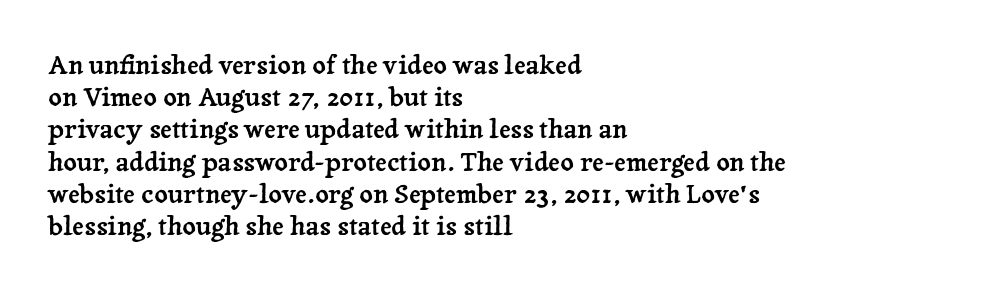
{"italic": "no", "underline": "no", "align": "left", "line_spacing_ratio": 1.24, "letter_spacing": "normal", "letter_spacing_em": 0.0, "glyph_px": 26}
